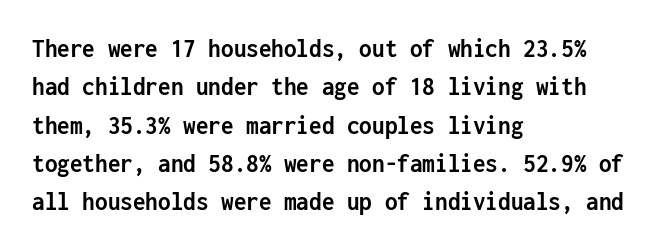
{"serif": "no", "italic": "no", "bold": "yes", "weight": "semibold", "width": "condensed", "stroke_contrast": "low", "x_height": "medium", "monospaced": "yes", "underline": "no", "align": "left", "line_spacing": "normal", "line_spacing_ratio": 1.37, "letter_spacing": "normal", "letter_spacing_em": 0.0, "glyph_px": 28}
